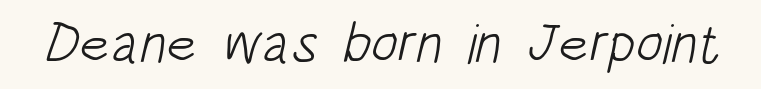
On a weight scale, this lands at 450 or below. This sample uses a sans-serif face. The horizontal fit of the characters is conventional and even. Varying glyph widths throughout — classic text-font behaviour. Beneath every word, the page is bare.
